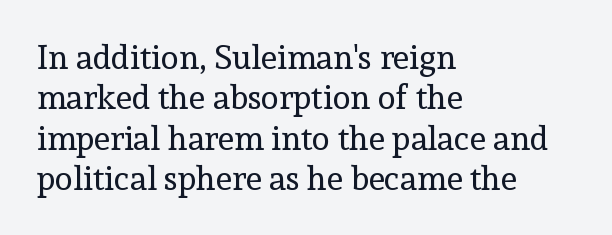
{"serif": "yes", "italic": "no", "bold": "no", "weight": "regular", "width": "normal", "x_height": "medium", "monospaced": "no", "underline": "no", "align": "left", "line_spacing_ratio": 1.22, "letter_spacing": "normal", "letter_spacing_em": 0.0, "glyph_px": 33}
